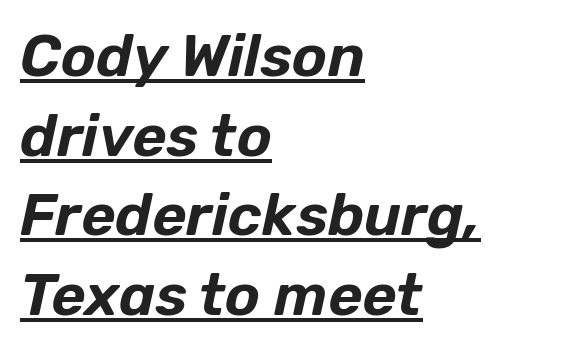
One glance says typical: line gaps are just what's usual. Default kerning and tracking; the words read as compact shapes. Somebody hit Ctrl+U on this one — the words are underlined. The lines in this sample share a left origin and differ only in where they stop. The passage shown is typed in a proportional face where columns would drift. Italic: yes, the glyphs are oblique.
